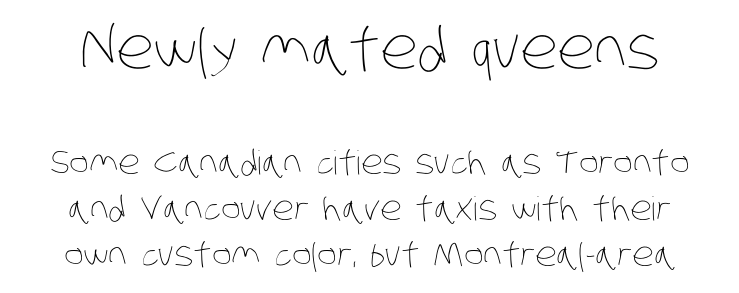
{"bold": "no", "weight": "thin", "width": "condensed", "stroke_contrast": "low", "x_height": "large", "monospaced": "no", "underline": "no", "line_spacing": "normal", "line_spacing_ratio": 1.39, "letter_spacing": "normal", "letter_spacing_em": 0.0, "larger_block": "first", "size_ratio": 1.73, "glyph_px": 57}
